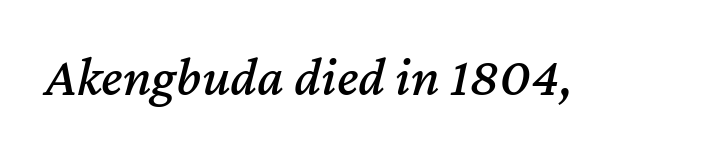
Students, note that the glyphs here touch the page at normal intervals. A typesetter would mark this as italic. A typesetter would call this proportional, since set widths differ per character. Clear beneath every line of the passage.
